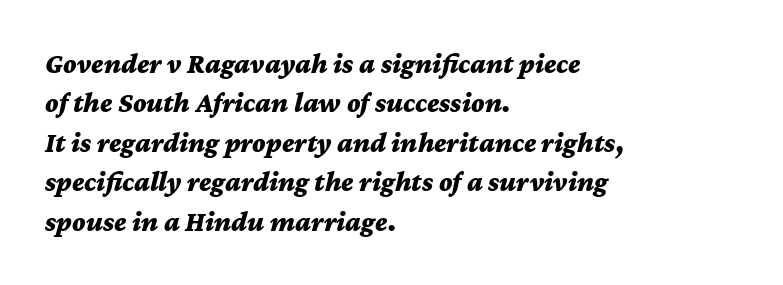
The image shows 28 px bold, wide type, italic (leaning right); set left-aligned, normal line spacing (1.41x), normal letter spacing, not underlined; medium stroke contrast and a medium x-height.
